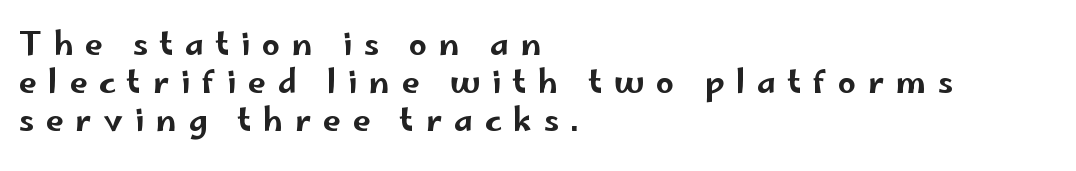
The image shows 32 px wide sans-serif type, upright; set left-aligned, line spacing 1.18x, unusually wide letter spacing (+0.36 em), not underlined; low stroke contrast and a small x-height.
